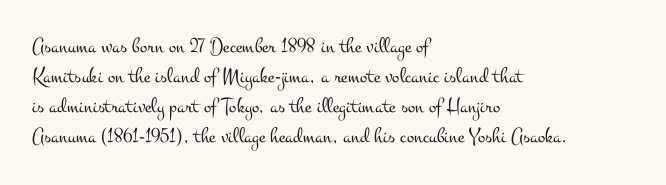
Q: Is the text bold? A: No.
Q: Is the text italic (slanted)? A: Yes.
Q: Is the text underlined? A: No.
Q: How is the paragraph aligned? A: Left-aligned.
Q: Is the spacing between letters normal or unusually wide? A: Normal.
Q: Is the spacing between lines tight, normal or loose? A: Normal.
